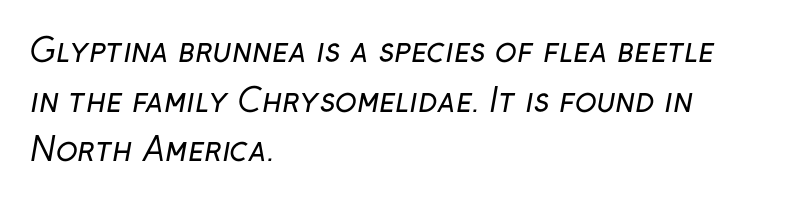
{"serif": "no", "bold": "no", "weight": "regular", "width": "normal", "stroke_contrast": "low", "x_height": "medium", "monospaced": "no", "underline": "no", "align": "left", "line_spacing": "normal", "line_spacing_ratio": 1.55, "letter_spacing": "normal", "letter_spacing_em": 0.0, "glyph_px": 32}
